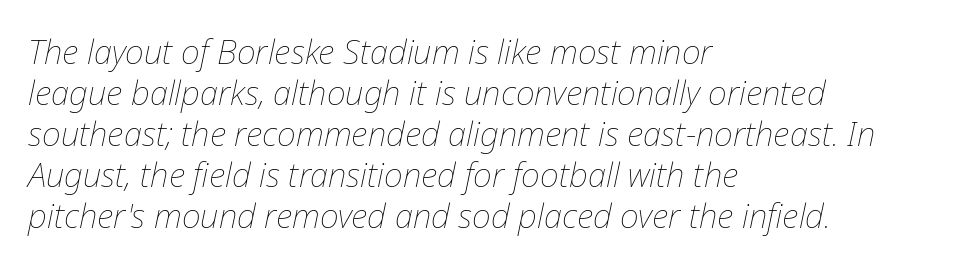
The image shows 33 px thin type, italic (leaning right); set left-aligned, line spacing 1.24x, normal letter spacing, not underlined; low stroke contrast and a medium x-height.
